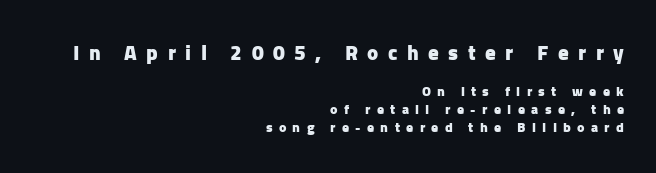
Q: Is the text bold? A: Yes.
Q: Is the text italic (slanted)? A: No, it is upright.
Q: Is the text underlined? A: No.
Q: How is the paragraph aligned? A: Right-aligned.
Q: Is the spacing between letters normal or unusually wide? A: Unusually wide.
Q: Is the spacing between lines tight, normal or loose? A: Normal.
Q: Which block of text is set in a larger size, the first (top) or the second (bottom)? A: The first (top) one.
